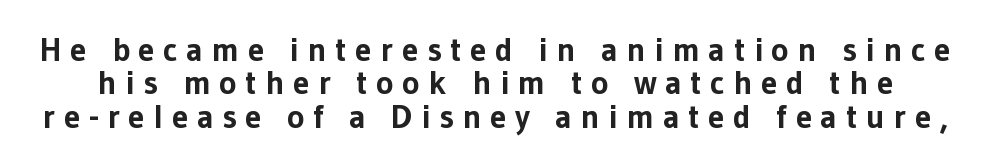
{"serif": "no", "italic": "no", "bold": "yes", "weight": "bold", "width": "normal", "stroke_contrast": "low", "x_height": "medium", "monospaced": "no", "underline": "no", "line_spacing": "tight", "line_spacing_ratio": 1.01, "letter_spacing": "wide", "letter_spacing_em": 0.26, "glyph_px": 33}
